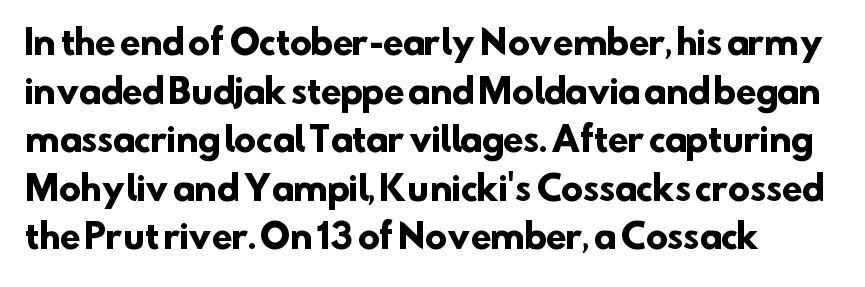
The image shows 33 px heavy sans-serif type; set normal line spacing (1.47x), normal letter spacing, not underlined; low stroke contrast and a small x-height.
